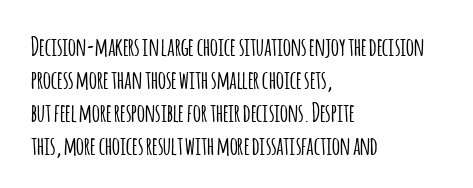
The image shows 25 px text type, upright; set left-aligned, normal line spacing (1.32x), normal letter spacing, not underlined.
